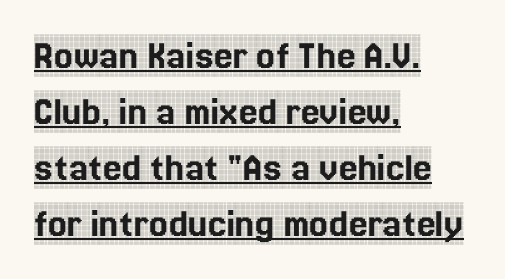
The image shows 42 px condensed serif type, upright; set left-aligned, normal line spacing (1.33x), normal letter spacing, underlined; a large x-height.
